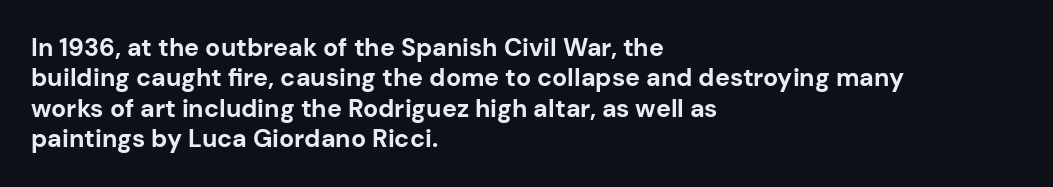
Q: Is the text bold? A: Yes.
Q: Is the text italic (slanted)? A: No, it is upright.
Q: Is the text underlined? A: No.
Q: How is the paragraph aligned? A: Left-aligned.
Q: Is the spacing between letters normal or unusually wide? A: Normal.
